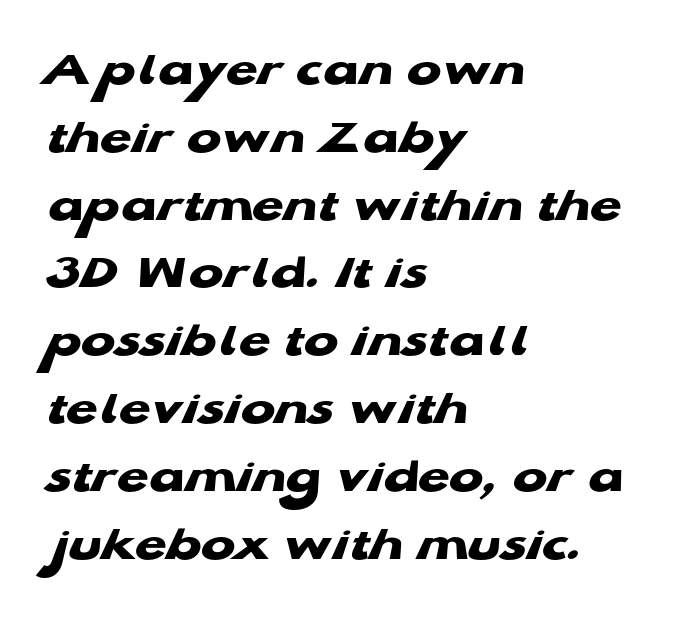
{"serif": "no", "bold": "yes", "weight": "heavy", "width": "wide", "stroke_contrast": "low", "x_height": "medium", "monospaced": "no", "underline": "no", "align": "left", "line_spacing": "normal", "line_spacing_ratio": 1.33, "letter_spacing": "normal", "letter_spacing_em": 0.0, "glyph_px": 51}
